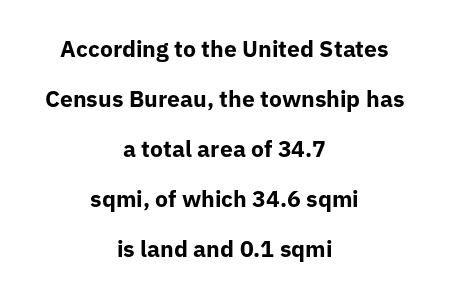
The text block is weighted toward neither margin, spreading evenly from the middle. Honestly, there is no underline to notice here at all. These lines stand farther apart than default settings would place them. Here the glyphs are tracked normally, forming tight word shapes. Posture: upright roman. Its strokes are broad and dark, the hallmark of bold type.
